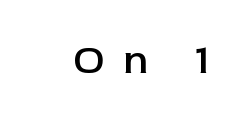
Q: Is the text bold? A: Semi-bold.
Q: Is the text italic (slanted)? A: No, it is upright.
Q: Is the typeface a serif or a sans-serif typeface? A: Sans-serif.
Q: Is the text underlined? A: No.
Q: Is the spacing between letters normal or unusually wide? A: Unusually wide.
Q: Width (condensed, normal, or wide)? A: Normal.
Q: Stroke contrast? A: Low.
Q: x-height? A: Medium.
Q: Monospaced? A: No.
